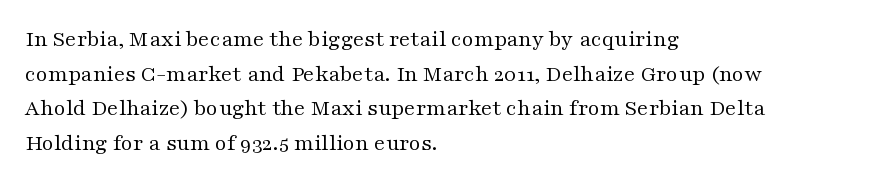
The image shows 23 px text type, upright; set left-aligned, normal line spacing (1.51x), normal letter spacing, not underlined.
